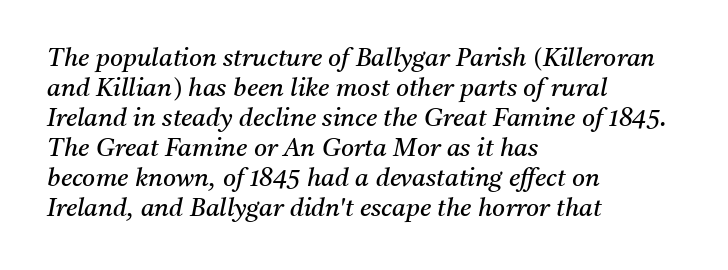
The zone under the glyphs is completely vacant. Horizontal alignment here is leftward, the default for most running prose. Ink coverage per letter is moderate at most. There is no visible air inserted between adjacent glyphs. When letters slant like this, we call the style italic.
